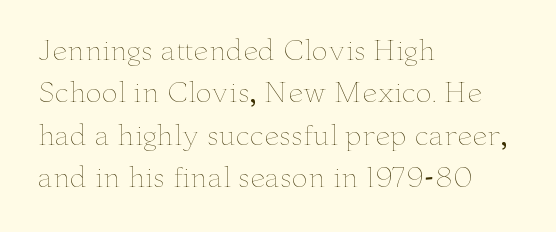
The image shows 27 px text type, upright; set left-aligned, normal line spacing (1.57x), normal letter spacing, not underlined.
